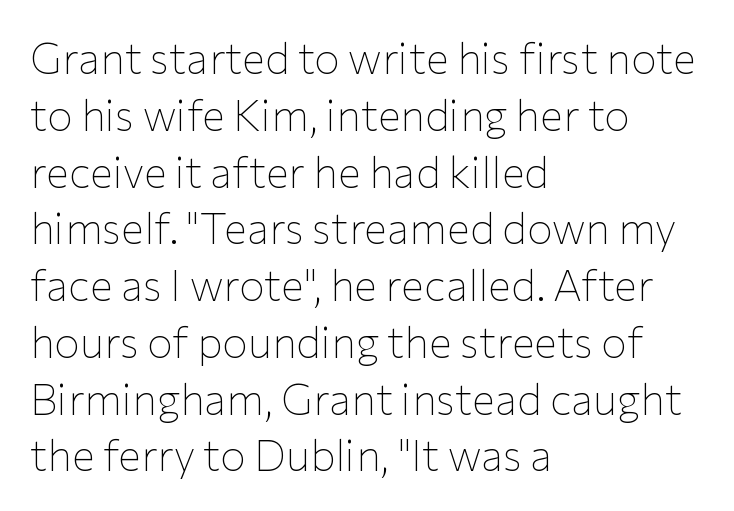
The image shows 43 px thin sans-serif type, upright; set left-aligned, normal line spacing (1.32x), normal letter spacing, not underlined; low stroke contrast and a medium x-height.
